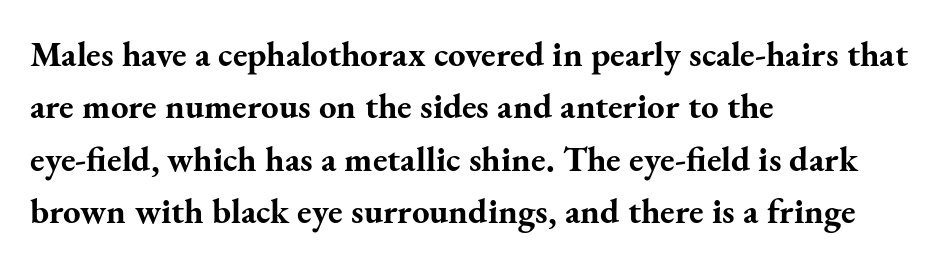
This is the regular roman posture of the typeface. Summary of weight: heavy, a full bold. The rendering uses natural spacing where letterforms have individual widths. The letters carry serifs — small finishing strokes at the ends of their stems. Students, note that the glyphs here touch the page at normal intervals. Regarding leading, the lines here are spaced in the standard way.
